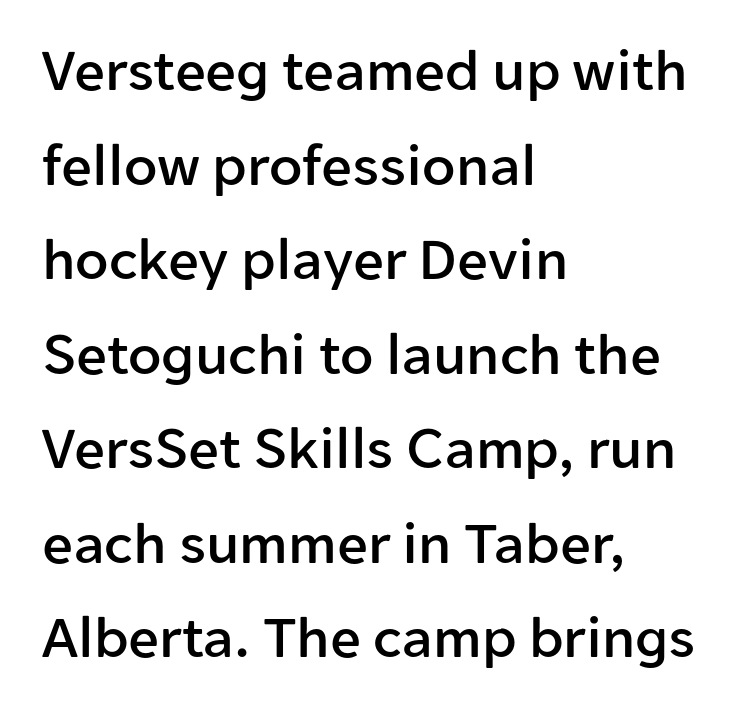
Q: Is the text italic (slanted)? A: No, it is upright.
Q: Is the typeface a serif or a sans-serif typeface? A: Sans-serif.
Q: Is the text underlined? A: No.
Q: How is the paragraph aligned? A: Left-aligned.
Q: Is the spacing between letters normal or unusually wide? A: Normal.
Q: Is the spacing between lines tight, normal or loose? A: Normal.
Q: Width (condensed, normal, or wide)? A: Normal.
Q: Stroke contrast? A: Low.
Q: x-height? A: Medium.
Q: Monospaced? A: No.
